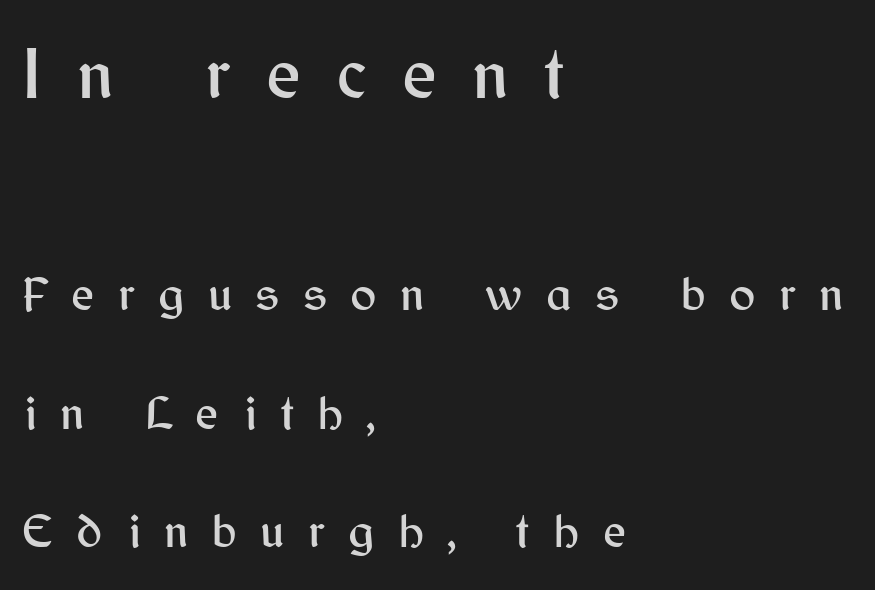
Q: Is the text italic (slanted)? A: No, it is upright.
Q: Is the typeface a serif or a sans-serif typeface? A: Sans-serif.
Q: Is the text underlined? A: No.
Q: How is the paragraph aligned? A: Left-aligned.
Q: Is the spacing between letters normal or unusually wide? A: Unusually wide.
Q: Is the spacing between lines tight, normal or loose? A: Loose.
Q: Which block of text is set in a larger size, the first (top) or the second (bottom)? A: The first (top) one.
Q: Width (condensed, normal, or wide)? A: Normal.
Q: Stroke contrast? A: Medium.
Q: x-height? A: Medium.
Q: Monospaced? A: No.
